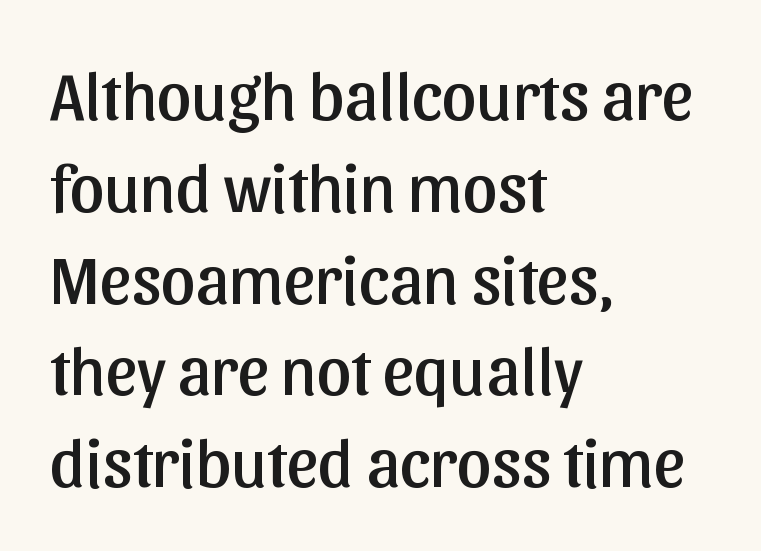
The image shows 68 px sans-serif type, upright; set left-aligned, normal line spacing (1.35x), normal letter spacing, not underlined; low stroke contrast and a medium x-height.
